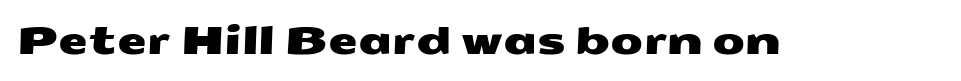
Only glyphs here, with clear space below each row. The typeface chosen for these lines omits serifs. Varying glyph widths throughout — classic text-font behaviour. Short note: letters normally spaced.
